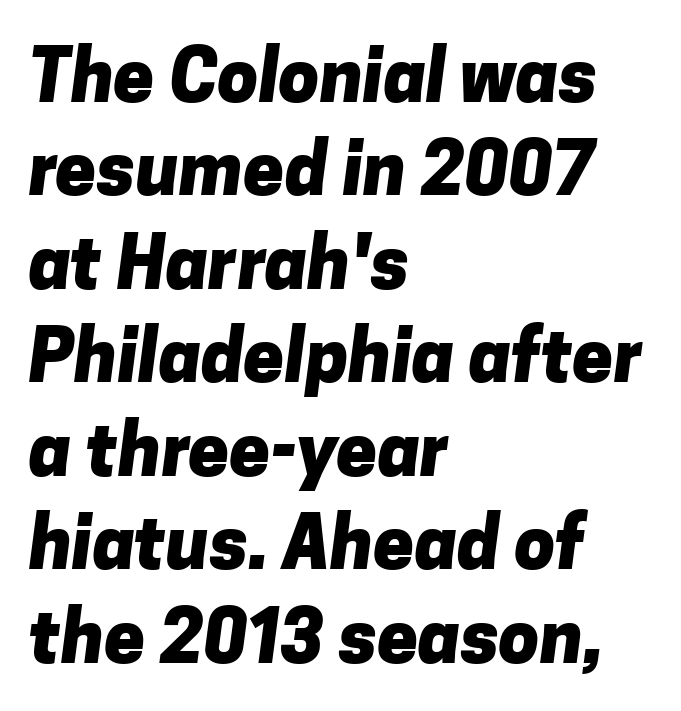
Evenly set lines give the paragraph a standard silhouette. Spacing verdict: proportional, widths tailored to each character. A clean baseline with only descenders dipping below it. The face used here has the dense, thick strokes of a bold. Is the letter spacing exaggerated? No — it looks like the ordinary default.
